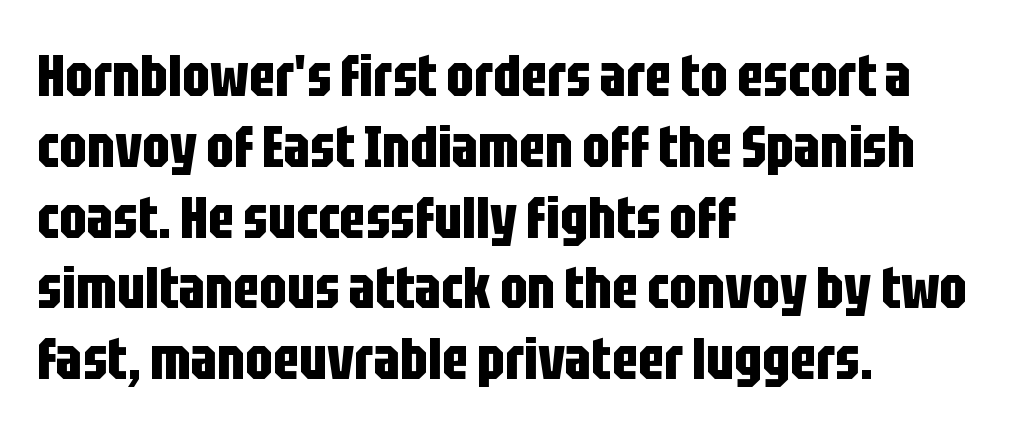
Q: Is the text bold? A: Yes.
Q: Is the text italic (slanted)? A: No, it is upright.
Q: Is the typeface a serif or a sans-serif typeface? A: Sans-serif.
Q: Is the text underlined? A: No.
Q: How is the paragraph aligned? A: Left-aligned.
Q: Is the spacing between letters normal or unusually wide? A: Normal.
Q: Width (condensed, normal, or wide)? A: Condensed.
Q: Stroke contrast? A: Low.
Q: x-height? A: Large.
Q: Monospaced? A: No.
